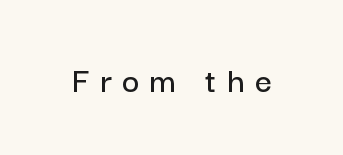
Q: Is the text italic (slanted)? A: No, it is upright.
Q: Is the typeface a serif or a sans-serif typeface? A: Sans-serif.
Q: Is the text underlined? A: No.
Q: Is the spacing between letters normal or unusually wide? A: Unusually wide.
Q: Width (condensed, normal, or wide)? A: Normal.
Q: Stroke contrast? A: Low.
Q: x-height? A: Medium.
Q: Monospaced? A: No.
